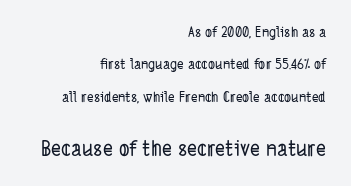
The image shows 21 px text type; set right-aligned, loose line spacing (2.31x), normal letter spacing, not underlined; the second (bottom) block is 1.5x larger.
